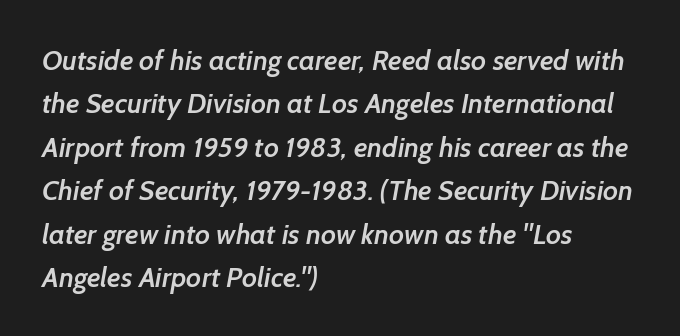
Q: Is the text bold? A: Semi-bold.
Q: Is the typeface a serif or a sans-serif typeface? A: Sans-serif.
Q: Is the text underlined? A: No.
Q: How is the paragraph aligned? A: Left-aligned.
Q: Is the spacing between letters normal or unusually wide? A: Normal.
Q: Is the spacing between lines tight, normal or loose? A: Normal.
Q: Width (condensed, normal, or wide)? A: Normal.
Q: Stroke contrast? A: Low.
Q: x-height? A: Medium.
Q: Monospaced? A: No.
